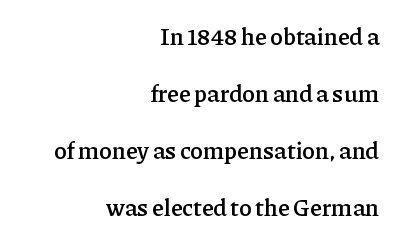
The tracking reads as untouched default to a designer's eye. A fair bit of extra ink — the face is semibold, not bold. This rendering uses right alignment, leaving the left contour irregular. The space directly below the letters is spotless. The vertical gap from one line to the next is large.
